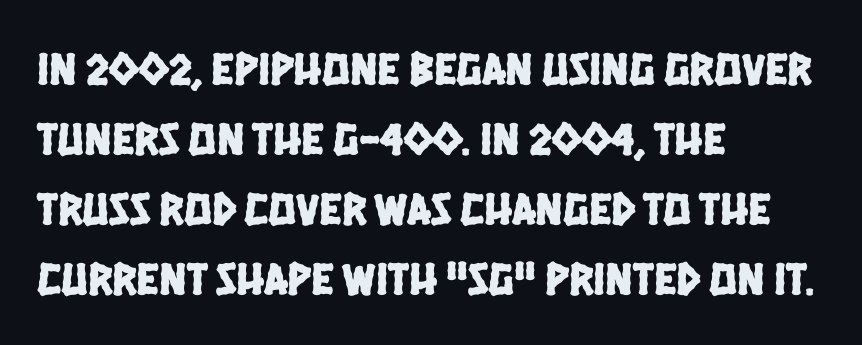
The image shows 46 px condensed sans-serif type; set left-aligned, normal line spacing (1.52x), normal letter spacing, not underlined; low stroke contrast and a large x-height.
